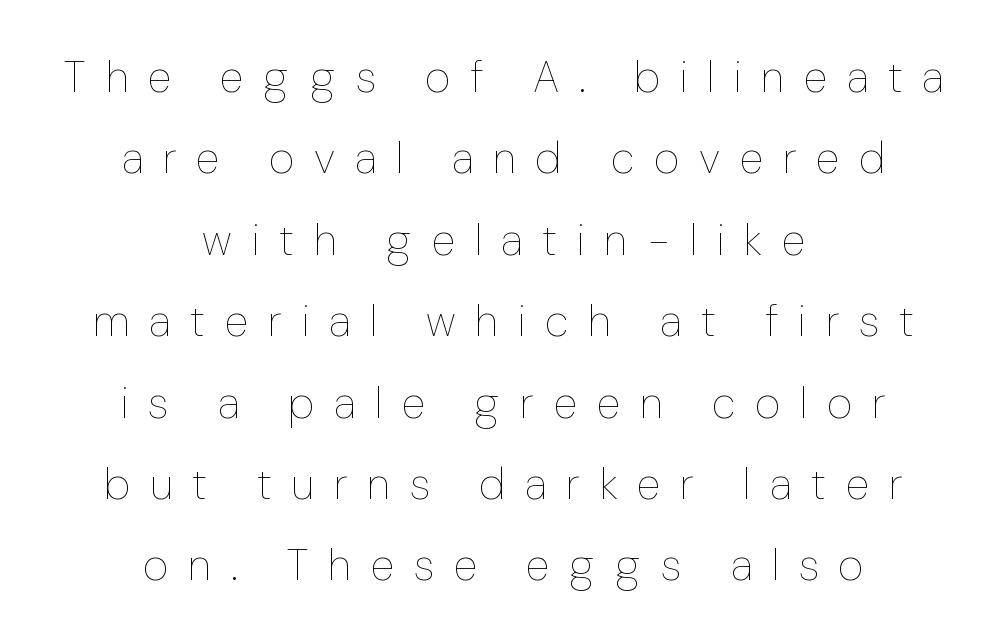
The image shows 44 px thin type, upright; set centered, line spacing 1.85x, unusually wide letter spacing (+0.45 em), not underlined; low stroke contrast and a medium x-height.
